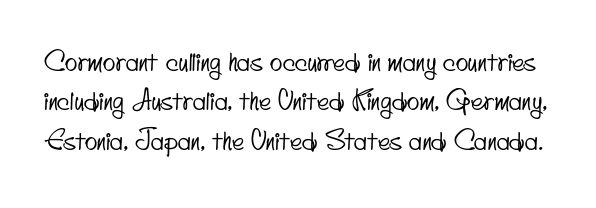
The image shows 26 px text type; set normal line spacing (1.51x), normal letter spacing, not underlined.
